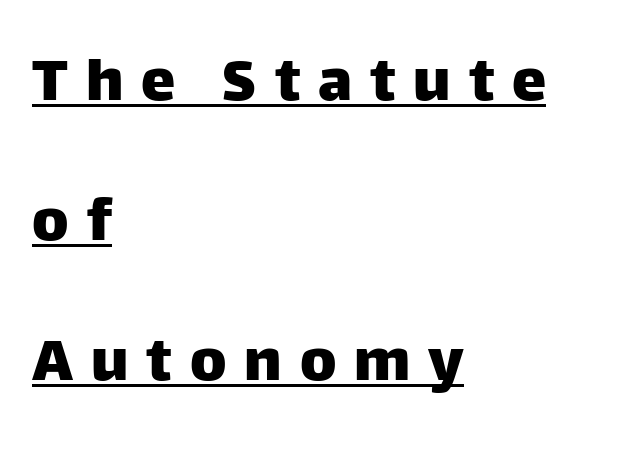
{"serif": "no", "italic": "no", "width": "normal", "stroke_contrast": "low", "x_height": "large", "monospaced": "no", "underline": "yes", "align": "left", "line_spacing": "loose", "line_spacing_ratio": 2.03, "letter_spacing": "wide", "letter_spacing_em": 0.26, "glyph_px": 69}
